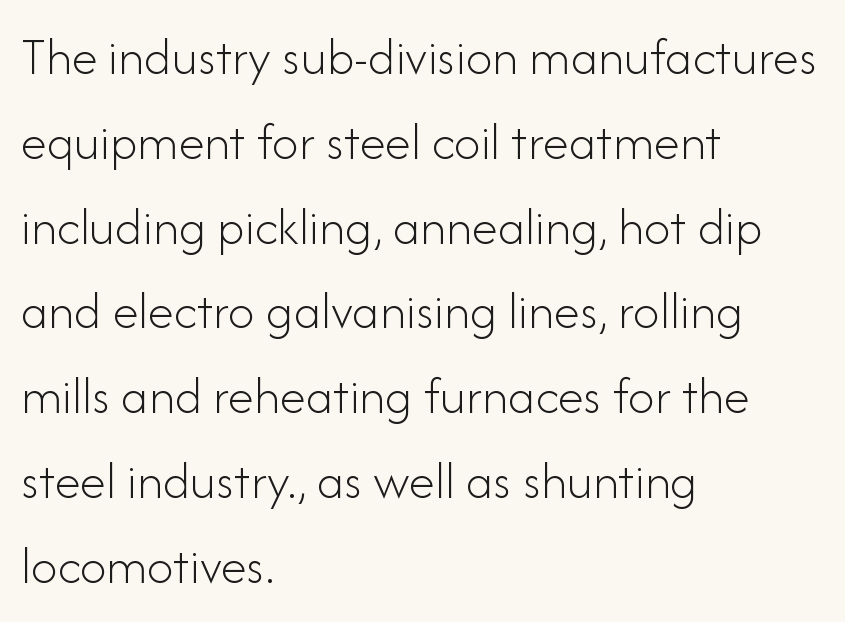
{"serif": "no", "italic": "no", "bold": "no", "weight": "light", "width": "normal", "stroke_contrast": "low", "x_height": "small", "monospaced": "no", "underline": "no", "align": "left", "line_spacing": "normal", "line_spacing_ratio": 1.6, "letter_spacing": "normal", "letter_spacing_em": 0.0, "glyph_px": 53}
